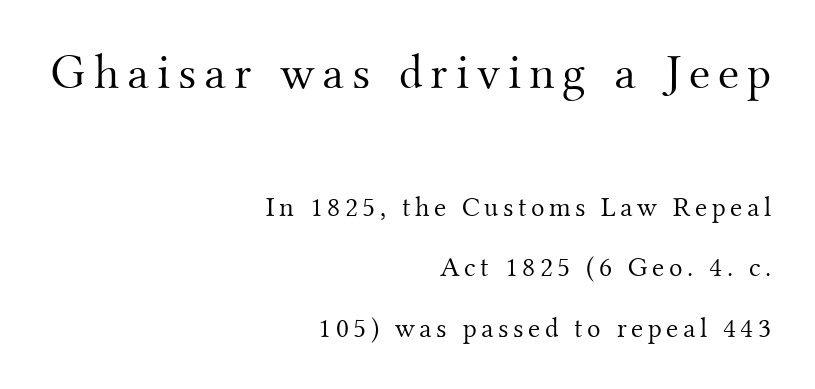
Q: Is the text bold? A: No.
Q: Is the text italic (slanted)? A: No, it is upright.
Q: Is the typeface a serif or a sans-serif typeface? A: Serif.
Q: Is the text underlined? A: No.
Q: How is the paragraph aligned? A: Right-aligned.
Q: Is the spacing between lines tight, normal or loose? A: Loose.
Q: Which block of text is set in a larger size, the first (top) or the second (bottom)? A: The first (top) one.
Q: Width (condensed, normal, or wide)? A: Normal.
Q: Stroke contrast? A: Medium.
Q: x-height? A: Small.
Q: Monospaced? A: No.
